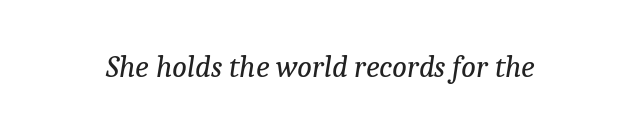
Looking at the ascenders, they clearly lean. Heaviness? Minimal to ordinary, like unemphasized prose. This rendering features lettering with no underline. The designer went with a serif here, giving each stem small feet. Inter-character spacing is left at the font's built-in metrics. A typesetter would call this proportional, since set widths differ per character.
